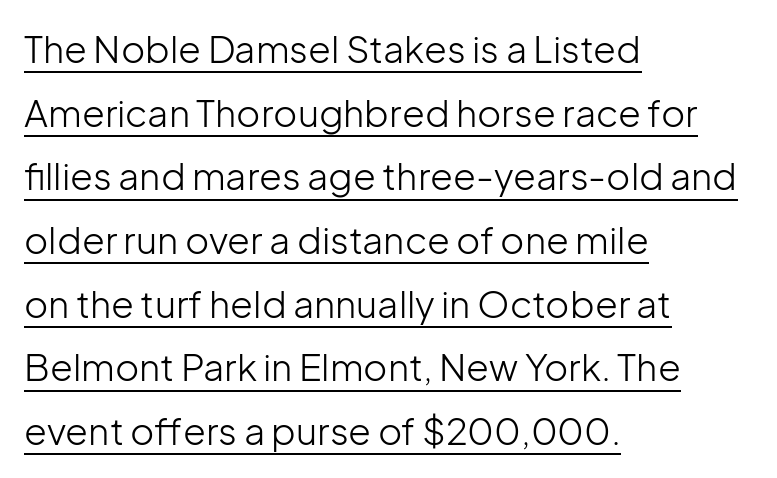
{"serif": "no", "italic": "no", "bold": "no", "weight": "light", "width": "normal", "stroke_contrast": "low", "x_height": "medium", "monospaced": "no", "underline": "yes", "align": "left", "line_spacing_ratio": 1.72, "letter_spacing": "normal", "letter_spacing_em": 0.0, "glyph_px": 37}
